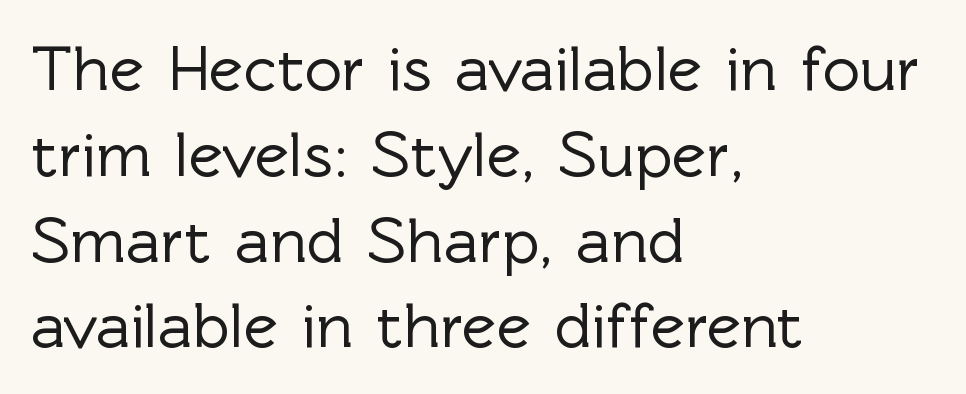
The image shows 65 px sans-serif type, upright; set left-aligned, normal line spacing (1.32x), normal letter spacing, not underlined; a medium x-height.
